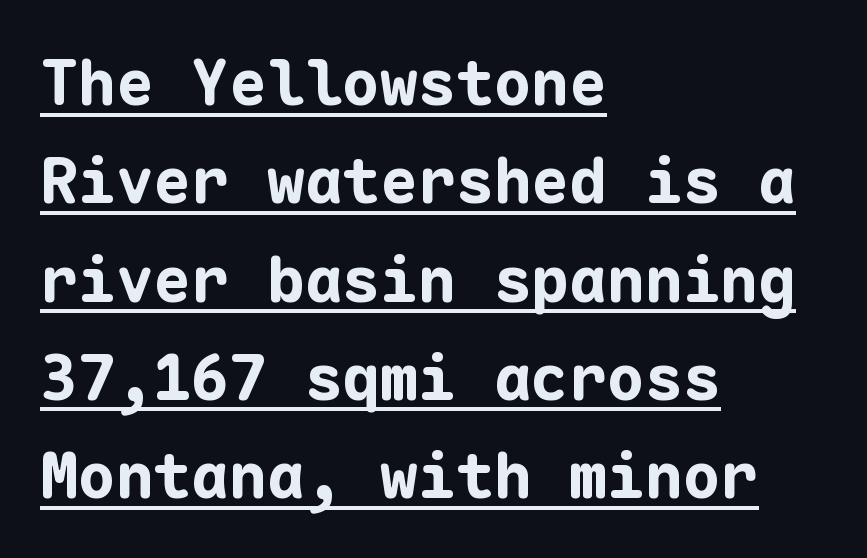
{"serif": "no", "italic": "no", "bold": "yes", "weight": "bold", "width": "normal", "stroke_contrast": "low", "x_height": "medium", "monospaced": "yes", "underline": "yes", "align": "left", "line_spacing": "normal", "line_spacing_ratio": 1.56, "letter_spacing": "normal", "letter_spacing_em": 0.0, "glyph_px": 63}
